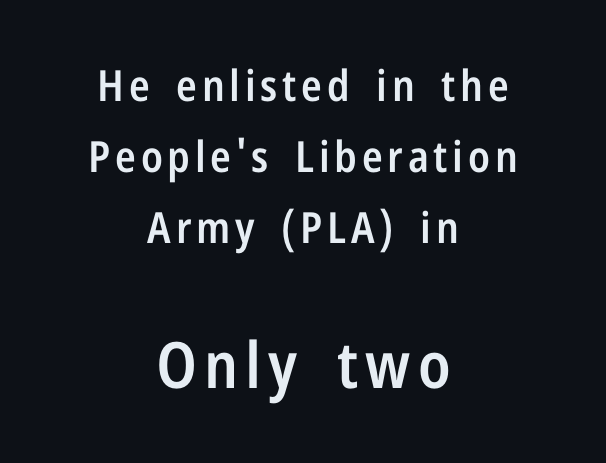
Typographically, this falls in the sans-serif category. Rule under the text: the space is simply empty. A typesetter would mark this as roman, not italic. Stroke thickness is moderately raised; the sample reads as semibold. The later block is typeset at a bigger size than the earlier block. Leftover space on each line is divided equally before and after the words.
